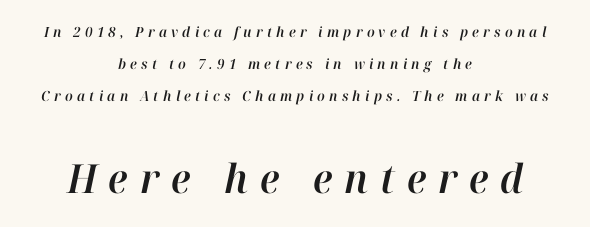
Q: Is the text italic (slanted)? A: Yes, it leans right by about 12 degrees.
Q: Is the text underlined? A: No.
Q: How is the paragraph aligned? A: Centered.
Q: Is the spacing between letters normal or unusually wide? A: Unusually wide.
Q: Is the spacing between lines tight, normal or loose? A: Loose.
Q: Which block of text is set in a larger size, the first (top) or the second (bottom)? A: The second (bottom) one.
Q: Width (condensed, normal, or wide)? A: Normal.
Q: Stroke contrast? A: High.
Q: x-height? A: Medium.
Q: Monospaced? A: No.
